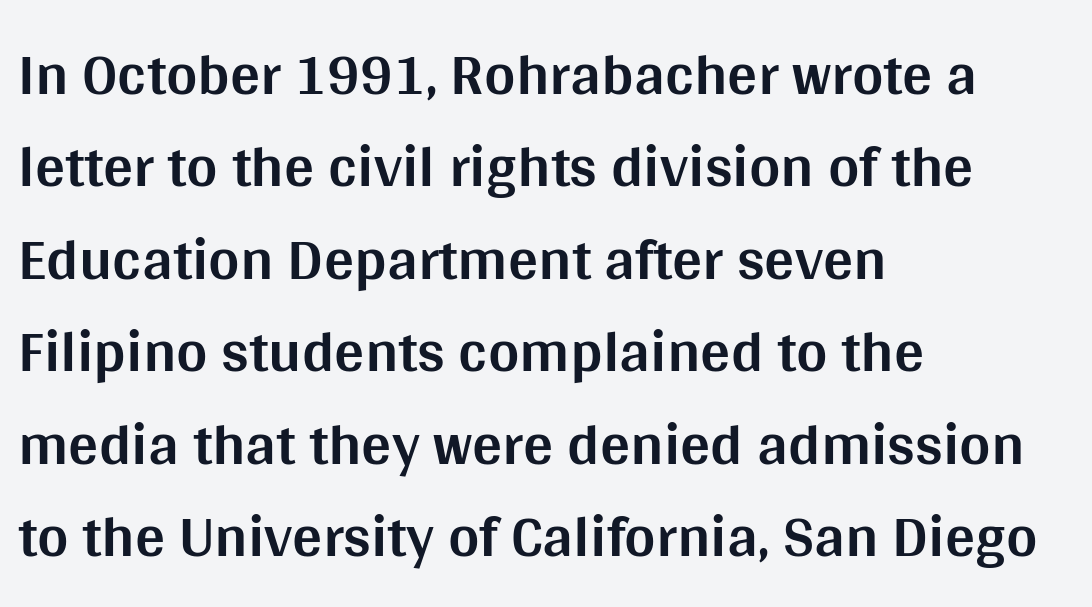
The image shows 60 px bold sans-serif type, upright; set left-aligned, normal line spacing (1.54x), normal letter spacing, not underlined; medium stroke contrast and a large x-height.
